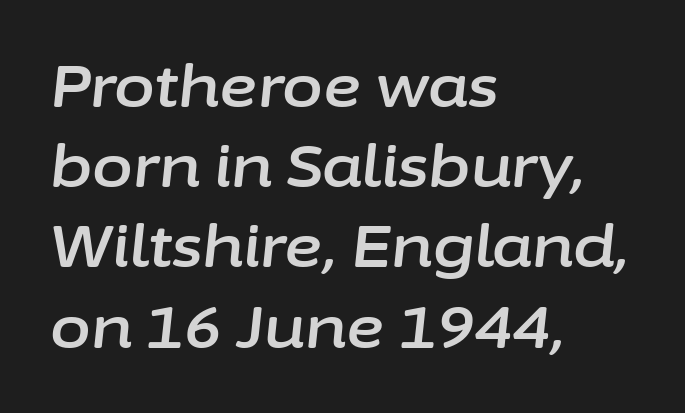
Q: Is the text italic (slanted)? A: Yes, it leans right by about 6 degrees.
Q: Is the text underlined? A: No.
Q: How is the paragraph aligned? A: Left-aligned.
Q: Is the spacing between letters normal or unusually wide? A: Normal.
Q: Is the spacing between lines tight, normal or loose? A: Normal.
Q: Width (condensed, normal, or wide)? A: Normal.
Q: Stroke contrast? A: Low.
Q: x-height? A: Medium.
Q: Monospaced? A: No.
